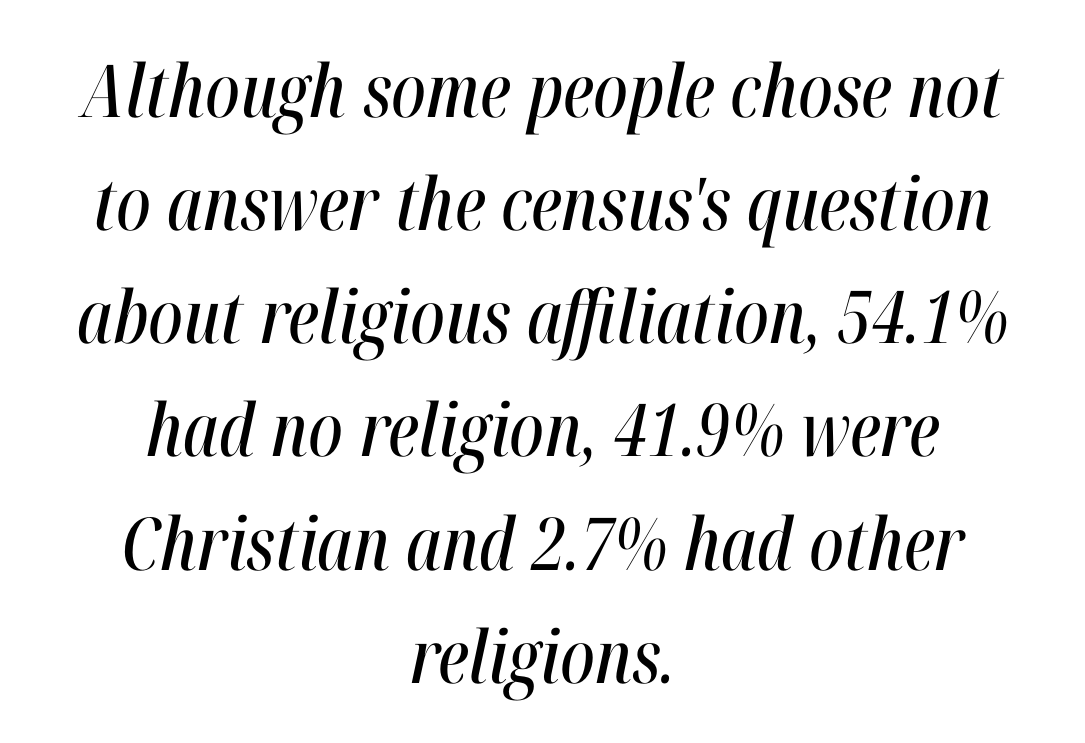
{"italic": "yes", "lean": "right", "slant_degrees": 12, "width": "condensed", "stroke_contrast": "high", "x_height": "medium", "monospaced": "no", "underline": "no", "align": "center", "line_spacing": "normal", "line_spacing_ratio": 1.55, "letter_spacing": "normal", "letter_spacing_em": 0.0, "glyph_px": 73}
